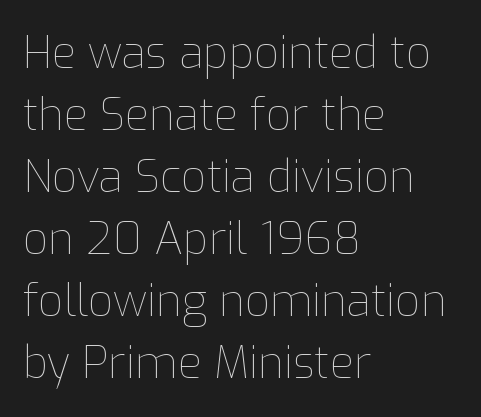
Q: Is the text bold? A: No.
Q: Is the text italic (slanted)? A: No, it is upright.
Q: Is the text underlined? A: No.
Q: How is the paragraph aligned? A: Left-aligned.
Q: Is the spacing between letters normal or unusually wide? A: Normal.
Q: Is the spacing between lines tight, normal or loose? A: Normal.
Q: Width (condensed, normal, or wide)? A: Normal.
Q: Stroke contrast? A: Low.
Q: x-height? A: Medium.
Q: Monospaced? A: No.
